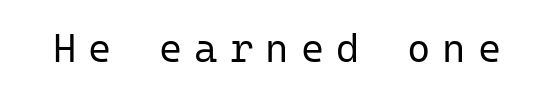
{"serif": "no", "italic": "no", "bold": "no", "weight": "regular", "width": "normal", "stroke_contrast": "low", "x_height": "medium", "monospaced": "yes", "underline": "no", "letter_spacing": "wide", "letter_spacing_em": 0.3, "glyph_px": 40}
